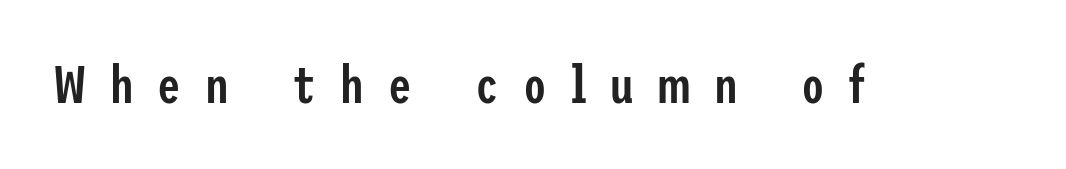
Q: Is the text bold? A: Semi-bold.
Q: Is the text italic (slanted)? A: No, it is upright.
Q: Is the typeface a serif or a sans-serif typeface? A: Sans-serif.
Q: Is the text underlined? A: No.
Q: Is the spacing between letters normal or unusually wide? A: Unusually wide.
Q: Width (condensed, normal, or wide)? A: Condensed.
Q: Stroke contrast? A: Low.
Q: x-height? A: Medium.
